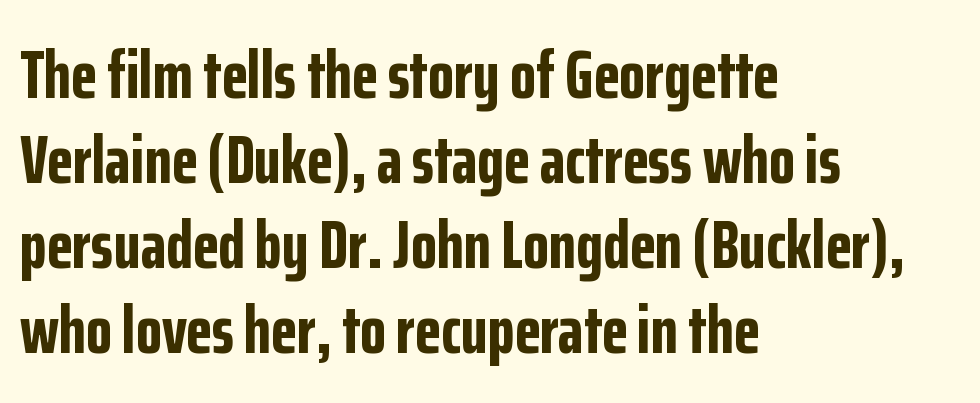
The image shows 68 px bold, condensed sans-serif type, upright; set left-aligned, normal line spacing (1.25x), normal letter spacing, not underlined; low stroke contrast and a medium x-height.
